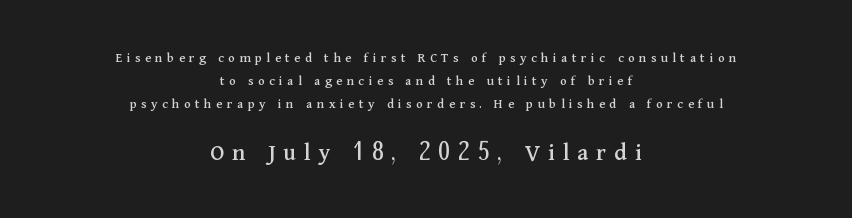
Q: Is the text italic (slanted)? A: No, it is upright.
Q: Is the text underlined? A: No.
Q: How is the paragraph aligned? A: Centered.
Q: Is the spacing between letters normal or unusually wide? A: Unusually wide.
Q: Is the spacing between lines tight, normal or loose? A: Normal.
Q: Which block of text is set in a larger size, the first (top) or the second (bottom)? A: The second (bottom) one.
